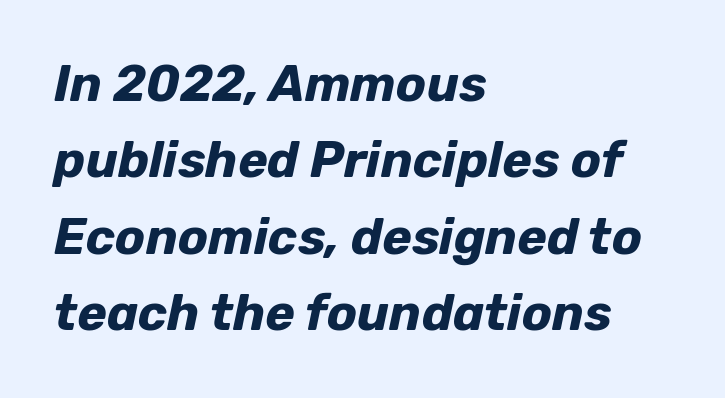
Q: Is the text bold? A: Yes.
Q: Is the text italic (slanted)? A: Yes, it leans right by about 12 degrees.
Q: Is the text underlined? A: No.
Q: How is the paragraph aligned? A: Left-aligned.
Q: Is the spacing between letters normal or unusually wide? A: Normal.
Q: Is the spacing between lines tight, normal or loose? A: Normal.
Q: Width (condensed, normal, or wide)? A: Normal.
Q: Stroke contrast? A: Low.
Q: x-height? A: Medium.
Q: Monospaced? A: No.
